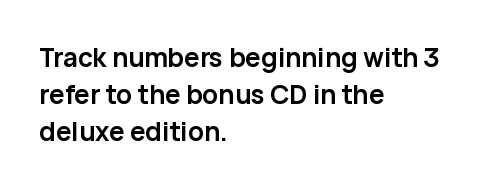
{"italic": "no", "bold": "yes", "underline": "no", "align": "left", "line_spacing": "normal", "line_spacing_ratio": 1.43, "letter_spacing": "normal", "letter_spacing_em": 0.0, "glyph_px": 26}
